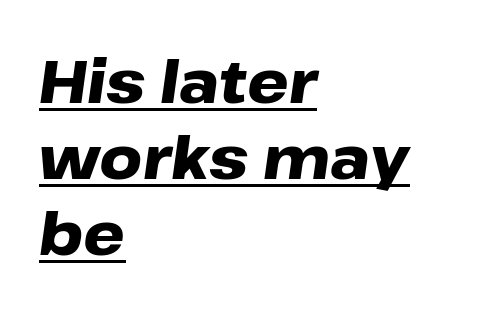
{"italic": "yes", "lean": "right", "slant_degrees": 8, "bold": "yes", "weight": "heavy", "width": "wide", "stroke_contrast": "low", "x_height": "medium", "monospaced": "no", "underline": "yes", "align": "left", "line_spacing": "normal", "line_spacing_ratio": 1.29, "letter_spacing": "normal", "letter_spacing_em": 0.0, "glyph_px": 59}
